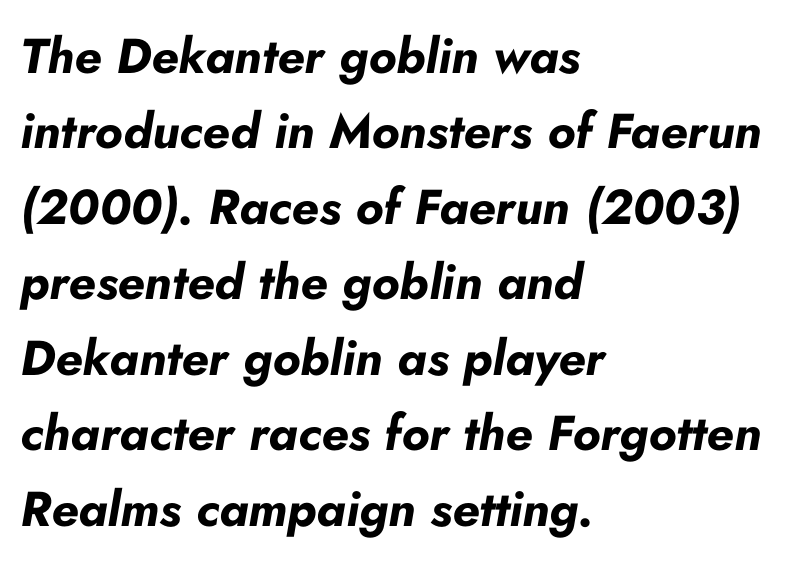
The image shows 49 px bold type, italic (leaning right); set left-aligned, normal line spacing (1.54x), normal letter spacing, not underlined; low stroke contrast and a small x-height.
